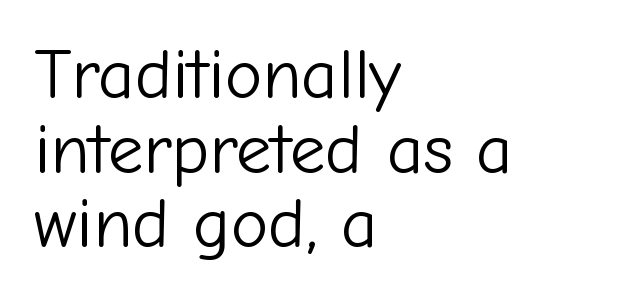
{"serif": "no", "italic": "no", "bold": "no", "weight": "light", "width": "normal", "stroke_contrast": "low", "x_height": "medium", "monospaced": "no", "underline": "no", "align": "left", "line_spacing": "tight", "line_spacing_ratio": 1.05, "letter_spacing": "normal", "letter_spacing_em": 0.0, "glyph_px": 71}
